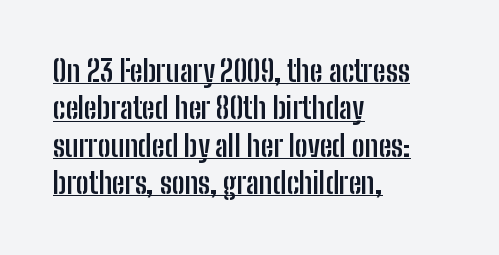
The image shows 29 px semibold, condensed sans-serif type, upright; set left-aligned, normal line spacing (1.29x), normal letter spacing, underlined; low stroke contrast and a medium x-height.
